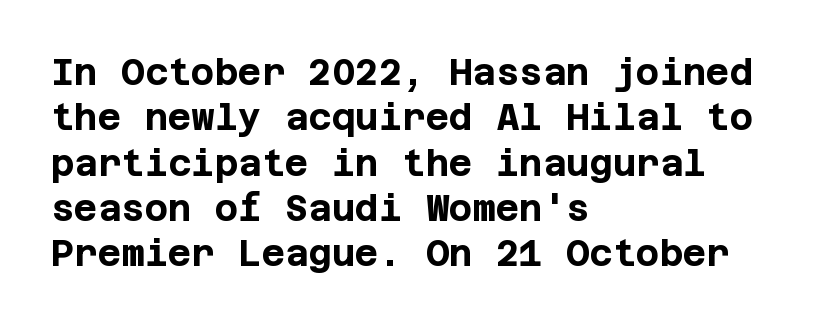
The image shows 36 px bold sans-serif type, upright; set left-aligned, normal line spacing (1.26x), normal letter spacing, not underlined; low stroke contrast and a large x-height.
